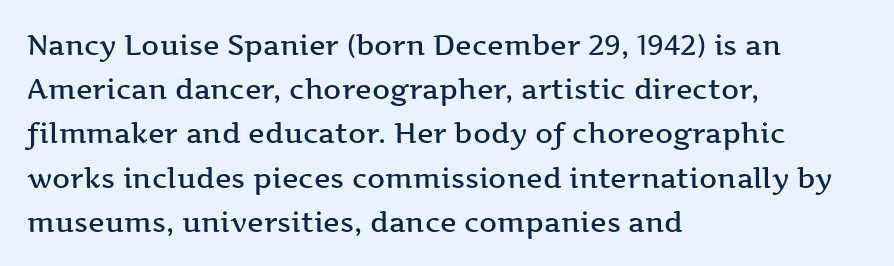
The face used here is rendered with its standard letterfit. How heavy is the stroke? Medium-heavy — a semibold, shy of bold. Is this a sans? No — the strokes have serifs. Each row of text sits above clean, open space. Reading down the column, the eye jumps a familiar distance to each next line.
